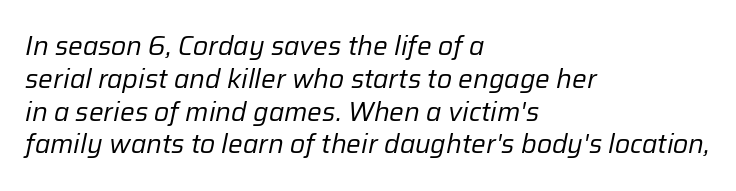
The image shows 26 px text type, italic (leaning right); set left-aligned, normal line spacing (1.26x), normal letter spacing, not underlined.
